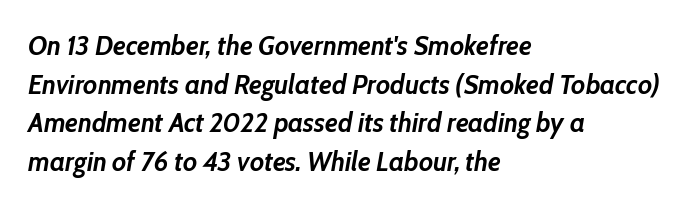
Q: Is the text bold? A: Yes.
Q: Is the text italic (slanted)? A: Yes, it leans right by about 10 degrees.
Q: Is the text underlined? A: No.
Q: How is the paragraph aligned? A: Left-aligned.
Q: Is the spacing between letters normal or unusually wide? A: Normal.
Q: Is the spacing between lines tight, normal or loose? A: Normal.
